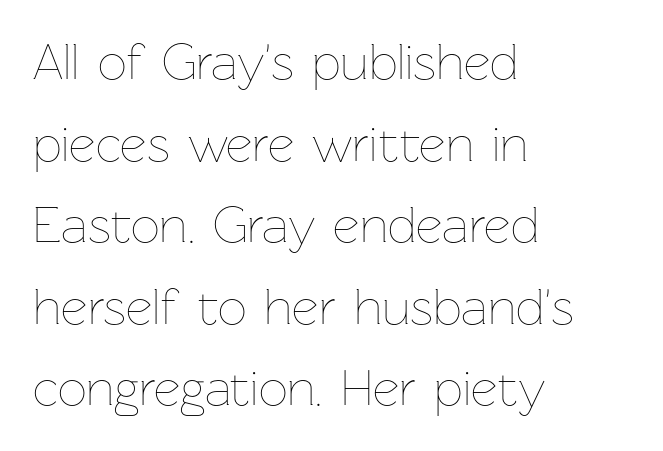
{"italic": "no", "bold": "no", "weight": "thin", "width": "normal", "stroke_contrast": "low", "x_height": "medium", "monospaced": "no", "underline": "no", "align": "left", "line_spacing": "normal", "line_spacing_ratio": 1.6, "letter_spacing": "normal", "letter_spacing_em": 0.0, "glyph_px": 51}
